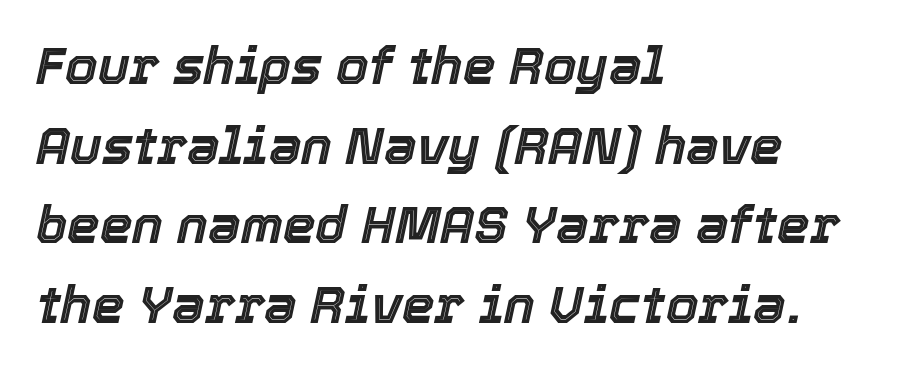
Q: Is the text italic (slanted)? A: Yes, it leans right by about 12 degrees.
Q: Is the text underlined? A: No.
Q: How is the paragraph aligned? A: Left-aligned.
Q: Is the spacing between letters normal or unusually wide? A: Normal.
Q: Is the spacing between lines tight, normal or loose? A: Normal.
Q: Width (condensed, normal, or wide)? A: Normal.
Q: x-height? A: Medium.
Q: Monospaced? A: No.
